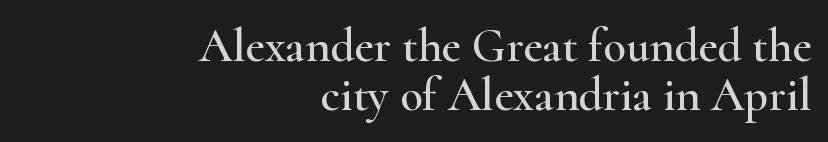
Does the leading feel generous? Not at all — it's pinched. Observe the ordinary spacing: letters are neighbours, not strangers. This is serif lettering, the kind often seen in printed books. The letters advance in unequal steps, a hallmark of proportional type. The rag falls on the left side of this text block.
